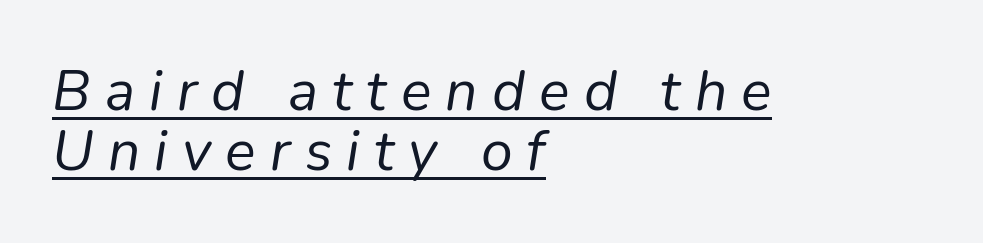
The typography opts for an oblique posture over an upright one. The passage shown is not bold in any degree. If you drew a ruler down the left edge, every line would touch it. You could only call the tracking loose — the letters float apart. Every word sits above its own underline.
